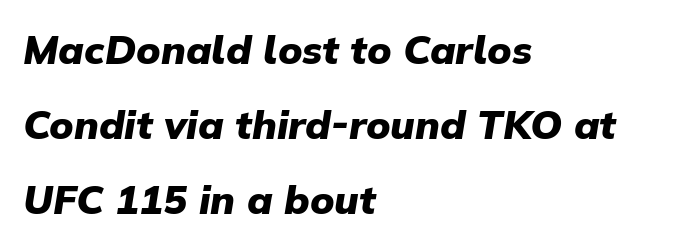
Caption: multi-line text, flush left, ragged right. The area under the type is left untouched. The type is set solid horizontally, with unmodified tracking. Its strokes are broad and dark, the hallmark of bold type.
